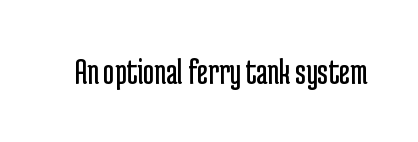
Here the designer chose a conventional face with non-uniform glyph widths. These glyphs show unthickened strokes, regular width or finer. Notice how the stems are strictly vertical — no italics here. You could call the tracking neutral — neither tight nor loose. Descenders are the only things crossing below the line.
